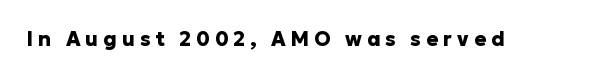
Q: Is the text bold? A: Yes.
Q: Is the text italic (slanted)? A: No, it is upright.
Q: Is the text underlined? A: No.
Q: Is the spacing between letters normal or unusually wide? A: Unusually wide.
